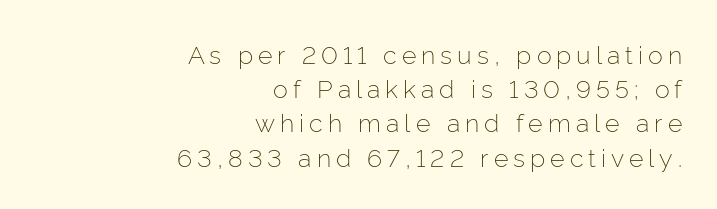
{"italic": "no", "bold": "no", "underline": "no", "align": "right", "line_spacing": "normal", "line_spacing_ratio": 1.37, "letter_spacing": "wide", "letter_spacing_em": 0.2, "glyph_px": 25}
